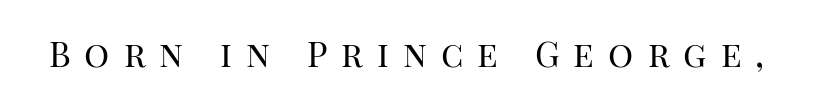
The cut favours lightness, reaching ordinary text weight at its darkest. The tracking reads as deliberately expanded to a designer's eye. The text was rendered using a seriffed face with decorative stroke endings. Characters remain perfectly vertical along every line. The letters advance in unequal steps, a hallmark of proportional type.
